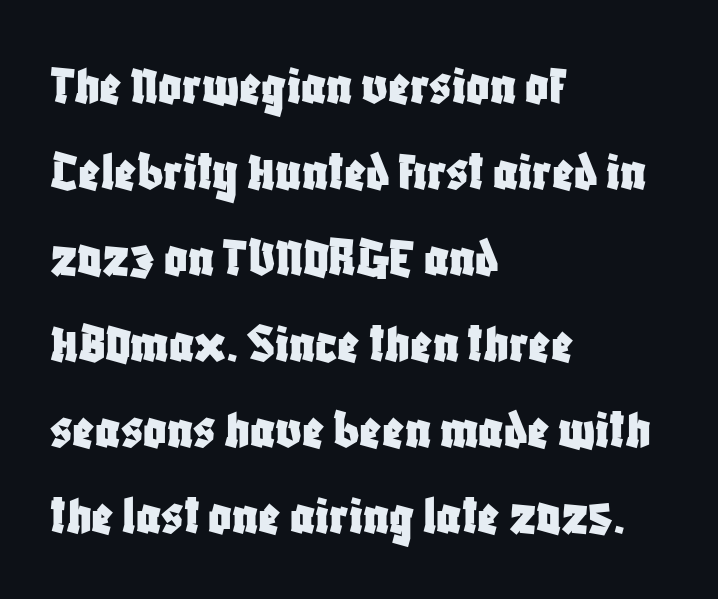
{"serif": "no", "italic": "no", "width": "condensed", "stroke_contrast": "low", "x_height": "large", "monospaced": "no", "underline": "no", "align": "left", "line_spacing": "normal", "line_spacing_ratio": 1.51, "letter_spacing": "normal", "letter_spacing_em": 0.0, "glyph_px": 57}
